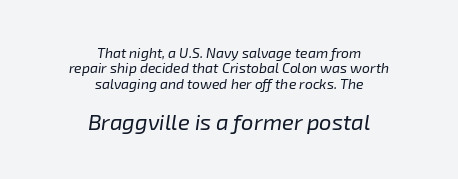
The image shows 22 px text type, italic (leaning right); set centered, tight line spacing (1.1x), normal letter spacing, not underlined; the second (bottom) block is 1.57x larger.
